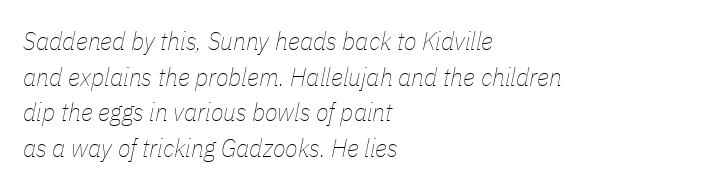
In terms of leading, this rendering sits right in the middle. The setting favours the left margin, as ordinary paragraphs usually do. Summary of weight: not heavy and not bold. The foot of each line stays bare and open.
